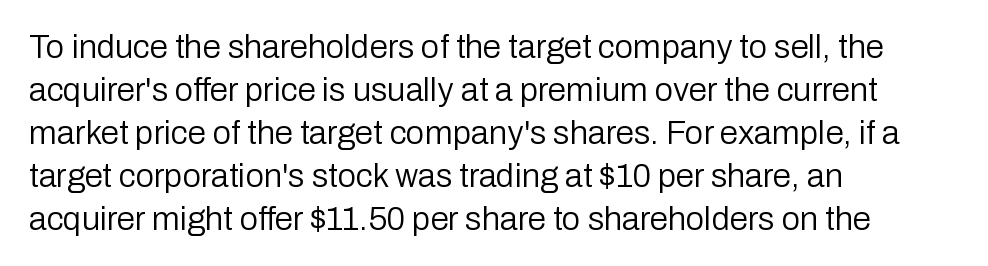
Reading down the block, your eye returns to a fixed left position each line. The type sits square on the baseline with zero lean. Rows of type keep a routine distance in the vertical direction. Tracking value appears to be zero — textbook default spacing.
